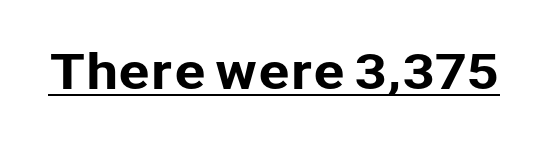
The image shows 47 px sans-serif type, upright; set normal letter spacing, underlined; low stroke contrast and a medium x-height.
